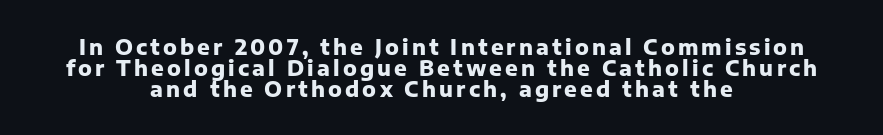
The image shows 21 px bold type, upright; set centered, tight line spacing (1.0x), not underlined.
